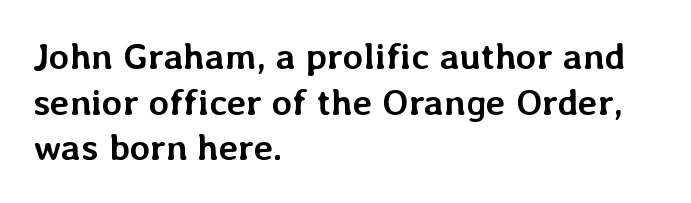
What weight is shown? A full bold with thick strokes. A bare baseline throughout the passage. The typesetter chose a ragged-right arrangement here. The tracking reads as untouched default to a designer's eye. Looks like regular typesetting: each glyph gets only the width it needs. Ordinary non-slanted type is in use.
